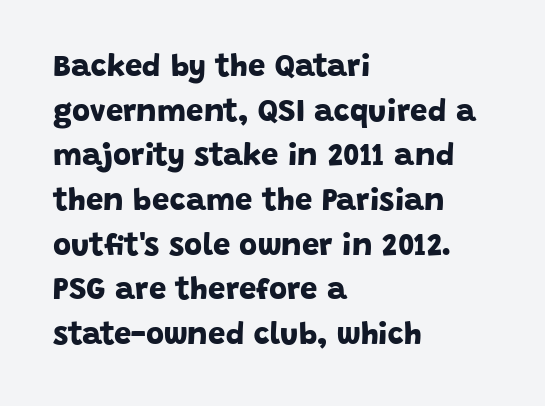
{"serif": "no", "bold": "yes", "weight": "bold", "width": "normal", "stroke_contrast": "low", "x_height": "large", "monospaced": "no", "underline": "no", "align": "left", "line_spacing": "normal", "line_spacing_ratio": 1.44, "letter_spacing": "normal", "letter_spacing_em": 0.0, "glyph_px": 31}
